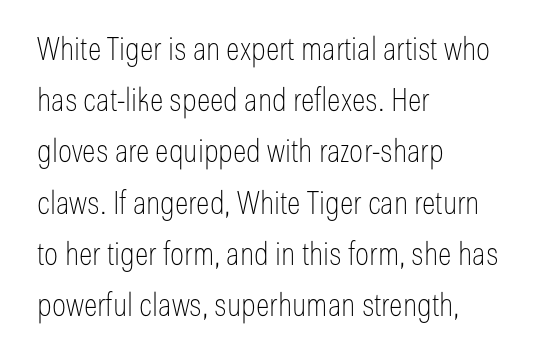
The image shows 32 px thin, condensed sans-serif type, upright; set left-aligned, normal line spacing (1.6x), normal letter spacing, not underlined; low stroke contrast and a medium x-height.
